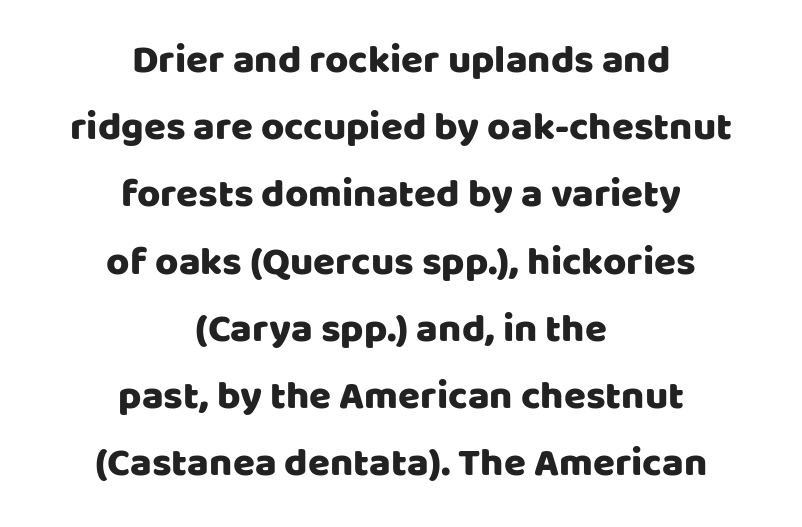
Q: Is the text italic (slanted)? A: No, it is upright.
Q: Is the typeface a serif or a sans-serif typeface? A: Sans-serif.
Q: Is the text underlined? A: No.
Q: How is the paragraph aligned? A: Centered.
Q: Is the spacing between letters normal or unusually wide? A: Normal.
Q: Is the spacing between lines tight, normal or loose? A: Normal.
Q: Width (condensed, normal, or wide)? A: Normal.
Q: Stroke contrast? A: Low.
Q: x-height? A: Large.
Q: Monospaced? A: No.
